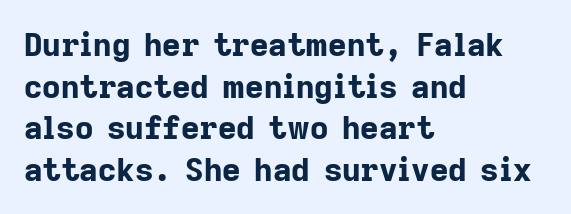
Vertically, the passage feels balanced, rows spaced as you'd expect. Layout note: lines flush left. The face used here is a sans, in the tradition of grotesques and geometrics. What stands out about the letter spacing? Nothing — it is the standard amount.
